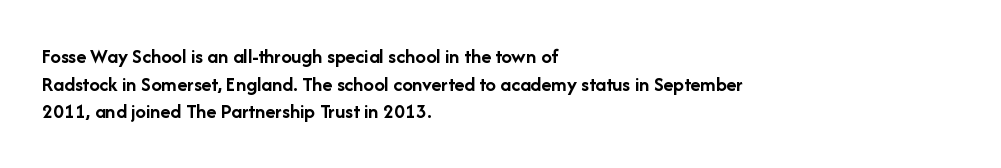
The image shows 21 px bold type, upright; set left-aligned, normal line spacing (1.32x), normal letter spacing, not underlined.
